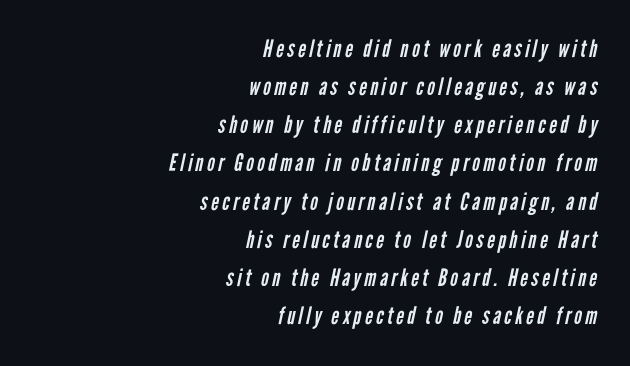
The glyphs are unaccompanied by any horizontal stroke below them. The characters are drawn with everyday or finer stroke widths. Vertical spacing — default. Compared with a flush-left layout, this one pins lines to the opposite, right side.
